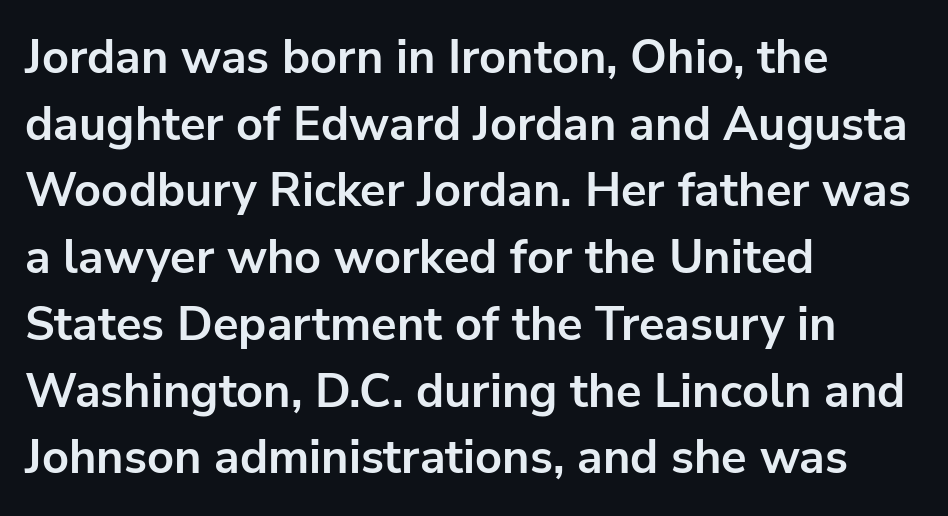
The image shows 47 px bold sans-serif type, upright; set left-aligned, normal line spacing (1.42x), normal letter spacing, not underlined; low stroke contrast and a medium x-height.
